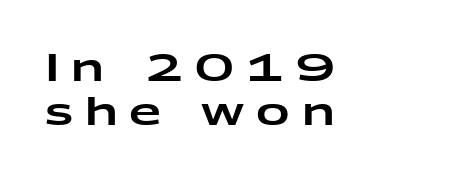
The image shows 37 px wide sans-serif type, upright; set left-aligned, line spacing 1.18x, unusually wide letter spacing (+0.32 em), not underlined; low stroke contrast and a medium x-height.
